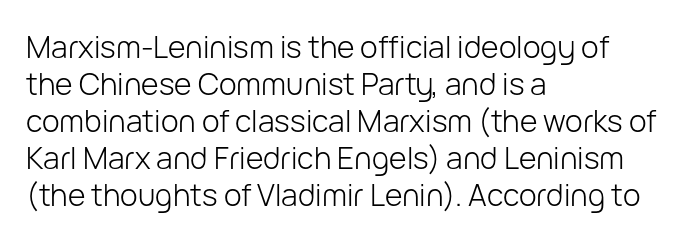
{"serif": "no", "italic": "no", "bold": "no", "weight": "light", "width": "normal", "stroke_contrast": "low", "x_height": "medium", "monospaced": "no", "underline": "no", "align": "left", "line_spacing_ratio": 1.23, "letter_spacing": "normal", "letter_spacing_em": 0.0, "glyph_px": 30}
